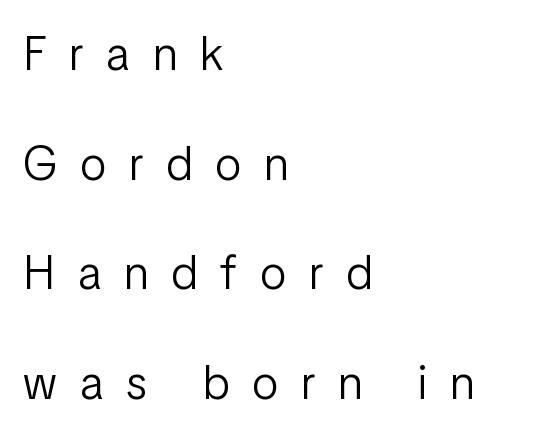
Vertically, the passage feels expansive, rows floating well apart. A quiet, ordinary-to-light weight characterises the typeface. The specimen omits any rule beneath the text block's lines. The tracking jumps out immediately: characters are airy and widely separated. Look at the bottom of the vertical strokes: they stop flat, with no serifs.
